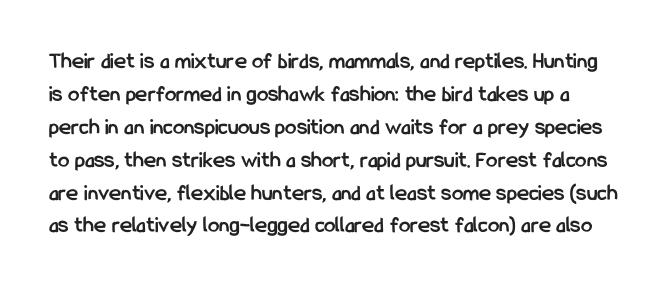
Q: Is the text bold? A: Yes.
Q: Is the text italic (slanted)? A: No, it is upright.
Q: Is the text underlined? A: No.
Q: Is the spacing between letters normal or unusually wide? A: Normal.
Q: Is the spacing between lines tight, normal or loose? A: Normal.
